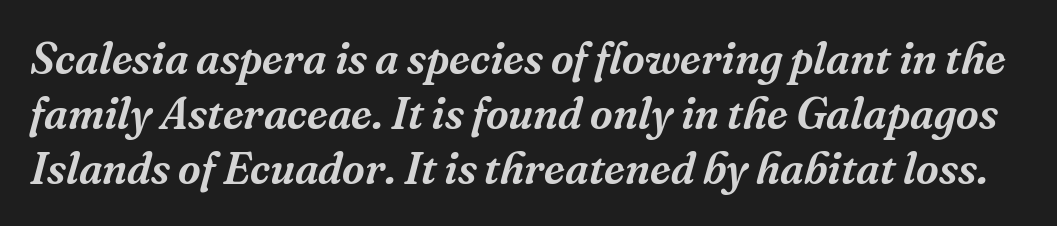
Notice how descenders clear the ascenders below comfortably — that's standard leading. Font category for this specimen: serif. Plain, unruled lines of type. Proportional: the letters do not fall into vertical columns.
